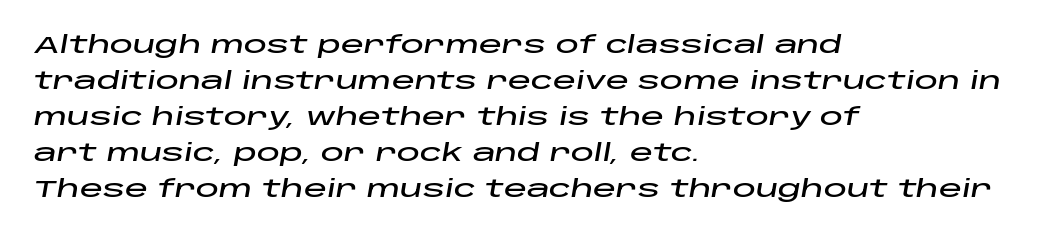
The image shows 23 px text type, italic (leaning right); set left-aligned, normal line spacing (1.57x), normal letter spacing, not underlined.
